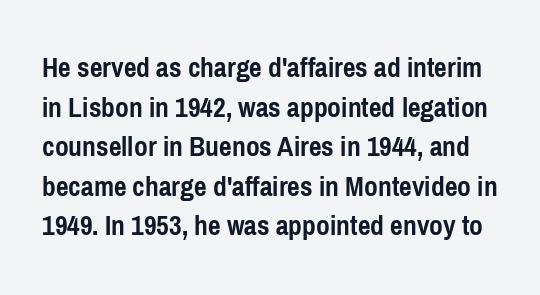
This sample has the flowing, uneven cadence of proportional lettering. Nope, no serifs anywhere on these letters. This is the regular roman posture of the typeface. Rows of type keep a routine distance in the vertical direction. The type is set solid horizontally, with unmodified tracking. The specimen omits any rule beneath the text block's lines.
